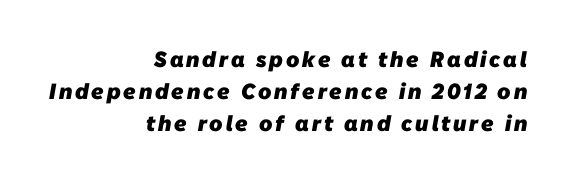
{"bold": "yes", "underline": "no", "align": "right", "line_spacing": "normal", "line_spacing_ratio": 1.46, "glyph_px": 22}
